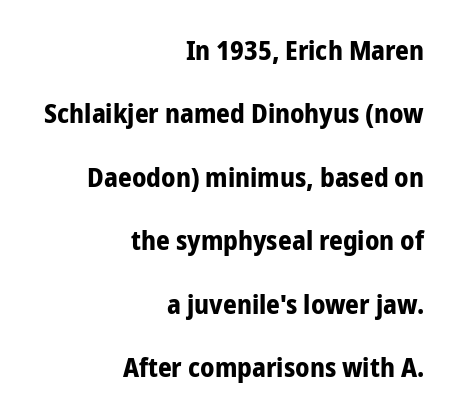
The image shows 27 px bold type, upright; set right-aligned, loose line spacing (2.35x), normal letter spacing, not underlined.
